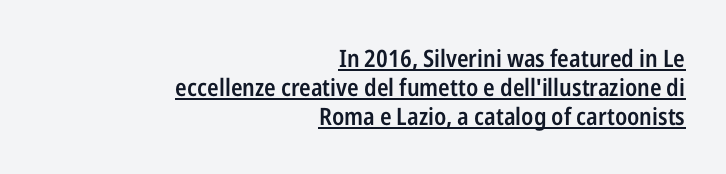
{"italic": "no", "bold": "semi", "underline": "yes", "align": "right", "line_spacing_ratio": 1.2, "letter_spacing": "normal", "letter_spacing_em": 0.0, "glyph_px": 24}
